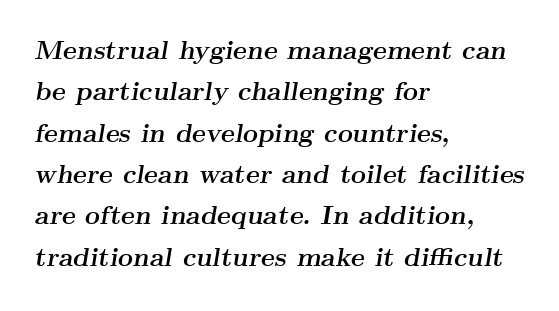
The image shows 26 px bold type, italic (leaning right); set left-aligned, normal line spacing (1.59x), normal letter spacing, not underlined.
